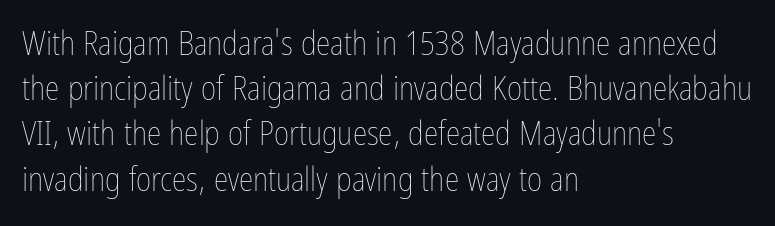
{"italic": "no", "bold": "no", "weight": "thin", "width": "condensed", "stroke_contrast": "low", "x_height": "medium", "monospaced": "no", "underline": "no", "align": "left", "line_spacing": "normal", "line_spacing_ratio": 1.37, "letter_spacing": "normal", "letter_spacing_em": 0.0, "glyph_px": 33}
